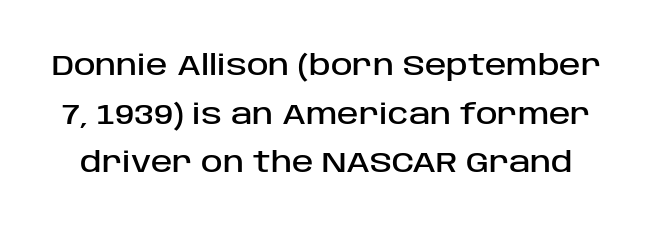
The image shows 29 px sans-serif type, upright; set normal line spacing (1.68x), normal letter spacing, not underlined; low stroke contrast and a large x-height.
